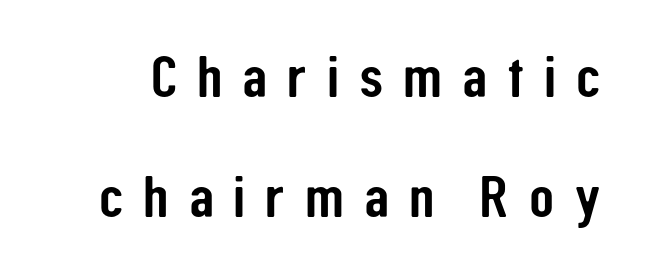
Think of a printed novel: that variable character pitch is what you see here. Students, observe: this is what heavily led, spacious text looks like. Typographically, this falls in the sans-serif category. Short note: letters widely spaced. Clear beneath every line of the passage.
